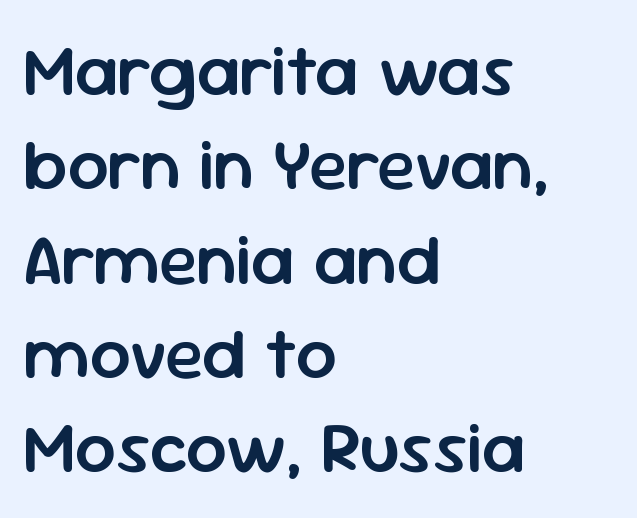
Q: Is the text bold? A: Semi-bold.
Q: Is the text italic (slanted)? A: No, it is upright.
Q: Is the typeface a serif or a sans-serif typeface? A: Sans-serif.
Q: Is the text underlined? A: No.
Q: How is the paragraph aligned? A: Left-aligned.
Q: Is the spacing between letters normal or unusually wide? A: Normal.
Q: Is the spacing between lines tight, normal or loose? A: Normal.
Q: Width (condensed, normal, or wide)? A: Normal.
Q: Stroke contrast? A: Low.
Q: x-height? A: Medium.
Q: Monospaced? A: No.
